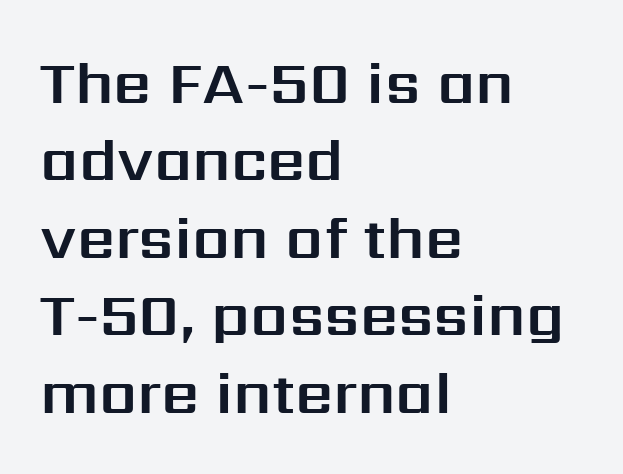
The image shows 60 px sans-serif type, upright; set left-aligned, normal line spacing (1.29x), normal letter spacing, not underlined; medium stroke contrast and a medium x-height.
